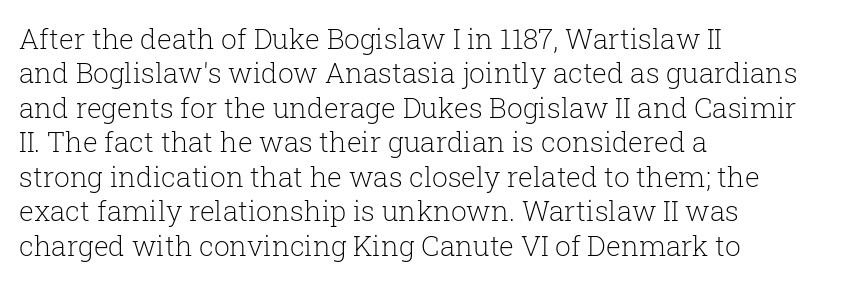
Notice how the stems are strictly vertical — no italics here. A quiet, ordinary-to-light weight characterises the typeface. The glyphs are unaccompanied by any horizontal stroke below them. The characters display serif detailing at their extremities. Each letter keeps its own natural width here, so spacing adapts to shape.
